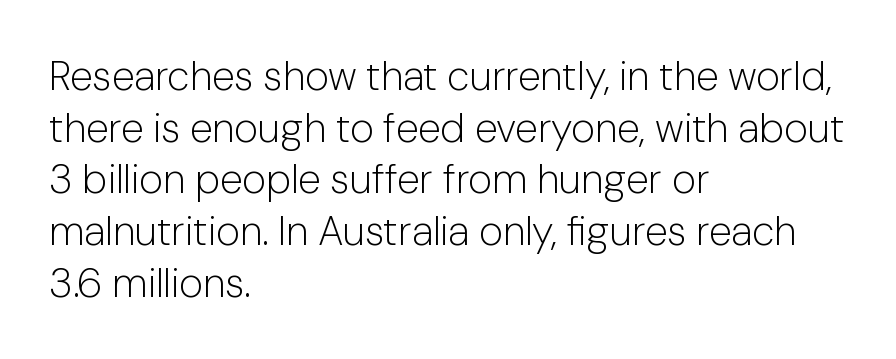
The weight tops out at a normal text grade. These lines are set flush left with a ragged right edge. Here the designer chose a conventional face with non-uniform glyph widths. Between one letter and the next there's only the usual sliver of space. Line spacing here is normal.
